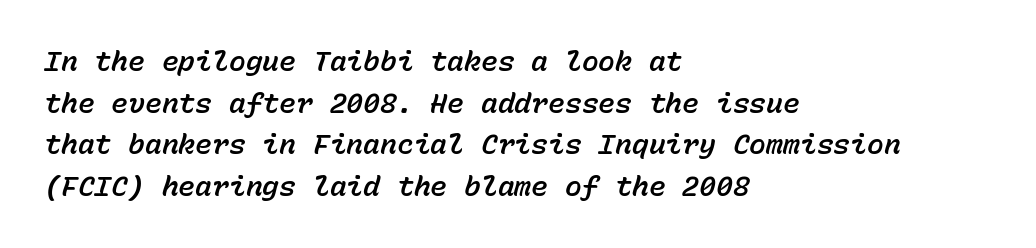
Q: Is the text italic (slanted)? A: Yes, it leans right by about 15 degrees.
Q: Is the text underlined? A: No.
Q: How is the paragraph aligned? A: Left-aligned.
Q: Is the spacing between letters normal or unusually wide? A: Normal.
Q: Is the spacing between lines tight, normal or loose? A: Normal.
Q: Width (condensed, normal, or wide)? A: Normal.
Q: Stroke contrast? A: Low.
Q: x-height? A: Medium.
Q: Monospaced? A: Yes.
